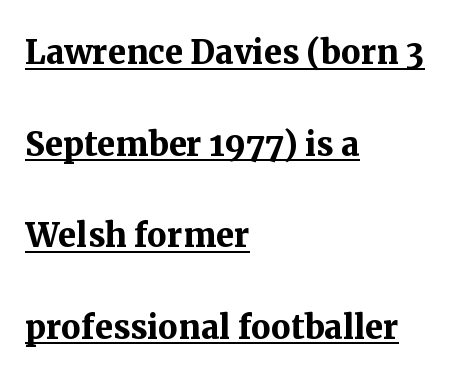
{"serif": "yes", "italic": "no", "bold": "yes", "weight": "semibold", "width": "normal", "stroke_contrast": "medium", "x_height": "medium", "monospaced": "no", "underline": "yes", "align": "left", "line_spacing": "loose", "line_spacing_ratio": 2.08, "letter_spacing": "normal", "letter_spacing_em": 0.0, "glyph_px": 44}
